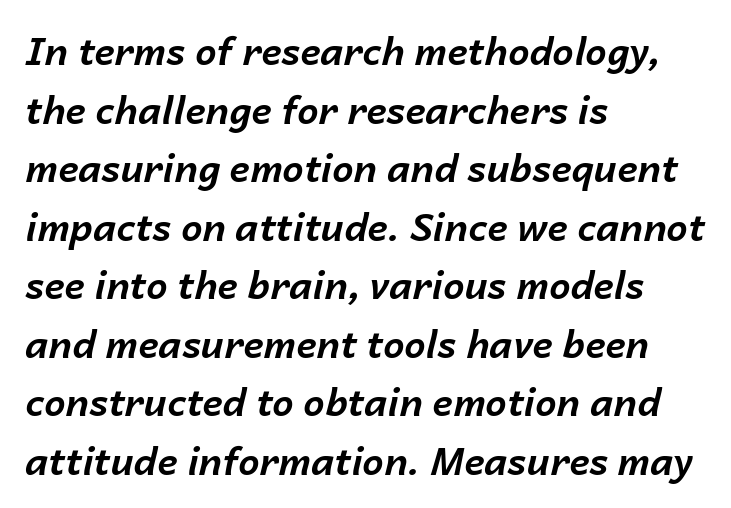
The image shows 38 px bold type, italic (leaning right); set left-aligned, normal line spacing (1.54x), normal letter spacing, not underlined; low stroke contrast and a medium x-height.
